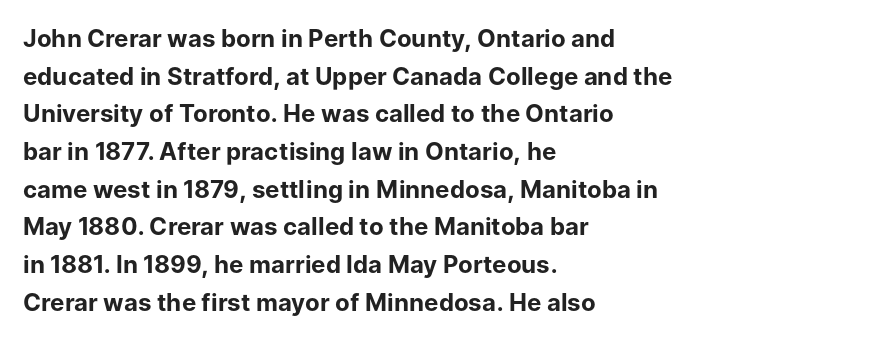
Q: Is the text bold? A: Yes.
Q: Is the text italic (slanted)? A: No, it is upright.
Q: Is the text underlined? A: No.
Q: How is the paragraph aligned? A: Left-aligned.
Q: Is the spacing between letters normal or unusually wide? A: Normal.
Q: Is the spacing between lines tight, normal or loose? A: Normal.
